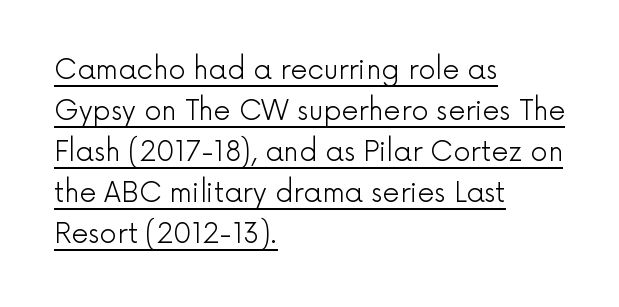
The image shows 27 px text type, upright; set left-aligned, normal line spacing (1.52x), normal letter spacing, underlined.
